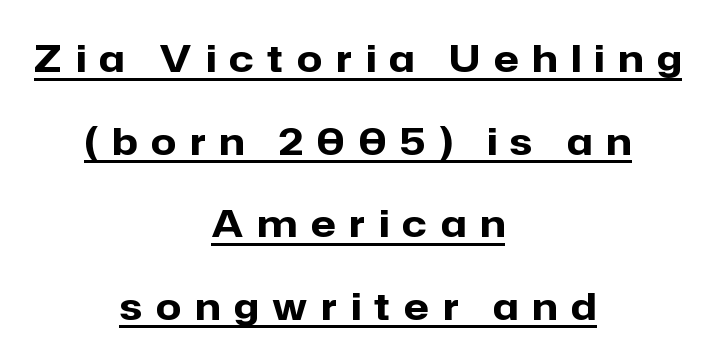
{"serif": "no", "italic": "no", "bold": "yes", "weight": "heavy", "width": "normal", "stroke_contrast": "low", "x_height": "medium", "monospaced": "no", "underline": "yes", "align": "center", "line_spacing": "loose", "line_spacing_ratio": 2.23, "letter_spacing": "wide", "letter_spacing_em": 0.37, "glyph_px": 37}
